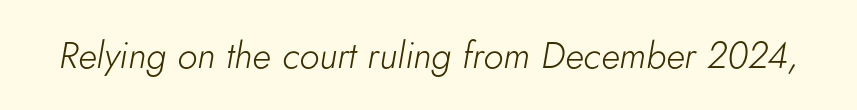
Q: Is the text bold? A: No.
Q: Is the text italic (slanted)? A: Yes, it leans right by about 5 degrees.
Q: Is the text underlined? A: No.
Q: Is the spacing between letters normal or unusually wide? A: Normal.
Q: Width (condensed, normal, or wide)? A: Normal.
Q: Stroke contrast? A: Low.
Q: x-height? A: Small.
Q: Monospaced? A: No.
